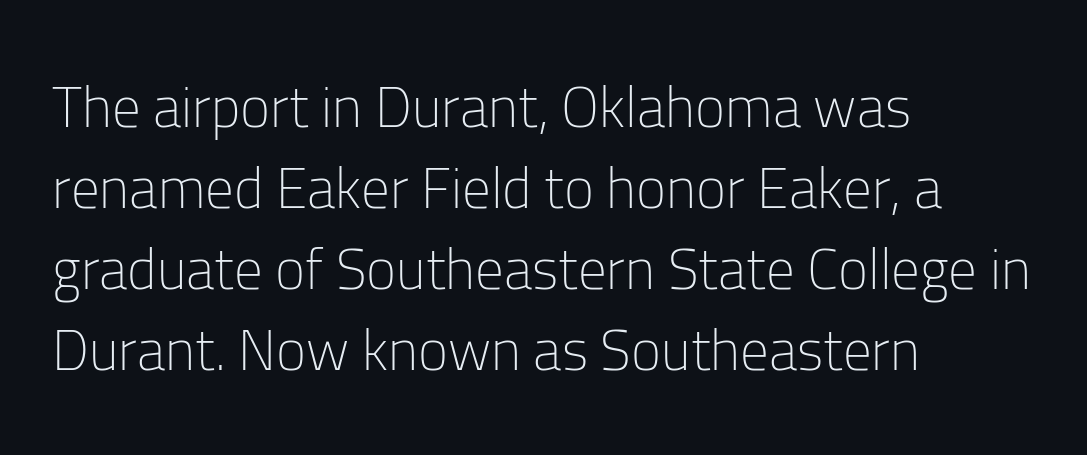
The passage shown is not bold in any degree. The passage shown is typeset with a sans-serif family. This sample keeps an unexceptional amount of space between lines. Italic? Not at all — the glyphs are vertical. You could not count columns in this text — the font is proportionally spaced.
